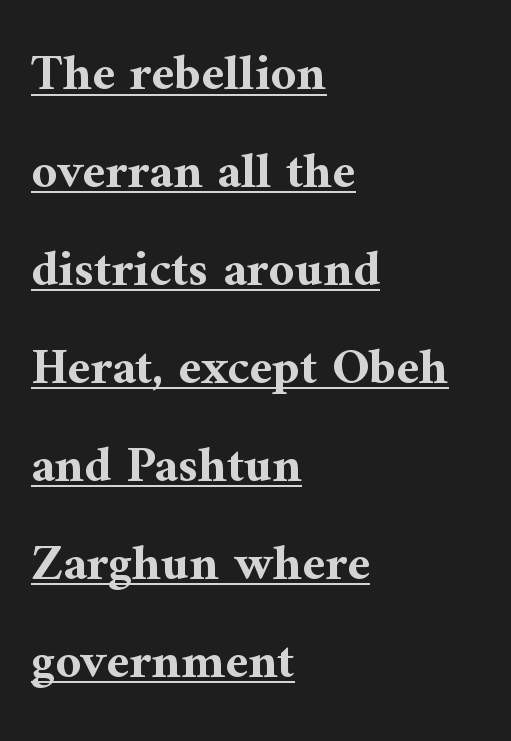
The image shows 51 px bold serif type, upright; set left-aligned, loose line spacing (1.92x), normal letter spacing, underlined; medium stroke contrast and a medium x-height.
